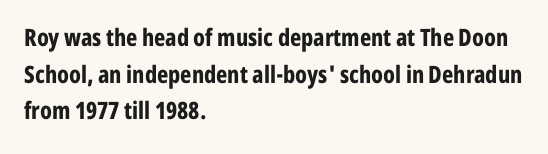
Q: Is the text bold? A: Yes.
Q: Is the text italic (slanted)? A: No, it is upright.
Q: Is the text underlined? A: No.
Q: How is the paragraph aligned? A: Left-aligned.
Q: Is the spacing between letters normal or unusually wide? A: Normal.
Q: Is the spacing between lines tight, normal or loose? A: Normal.
